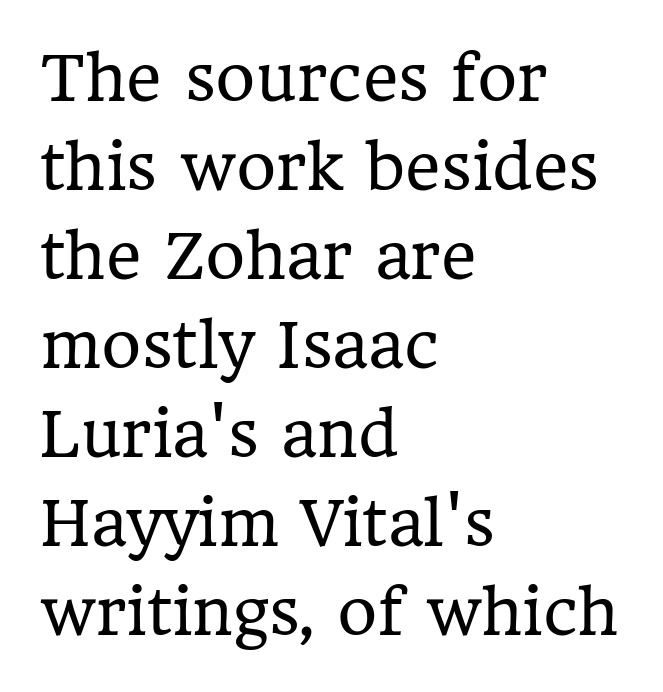
{"serif": "yes", "italic": "no", "bold": "no", "weight": "regular", "width": "normal", "stroke_contrast": "low", "x_height": "medium", "monospaced": "no", "underline": "no", "align": "left", "line_spacing": "normal", "line_spacing_ratio": 1.46, "letter_spacing": "normal", "letter_spacing_em": 0.0, "glyph_px": 61}
